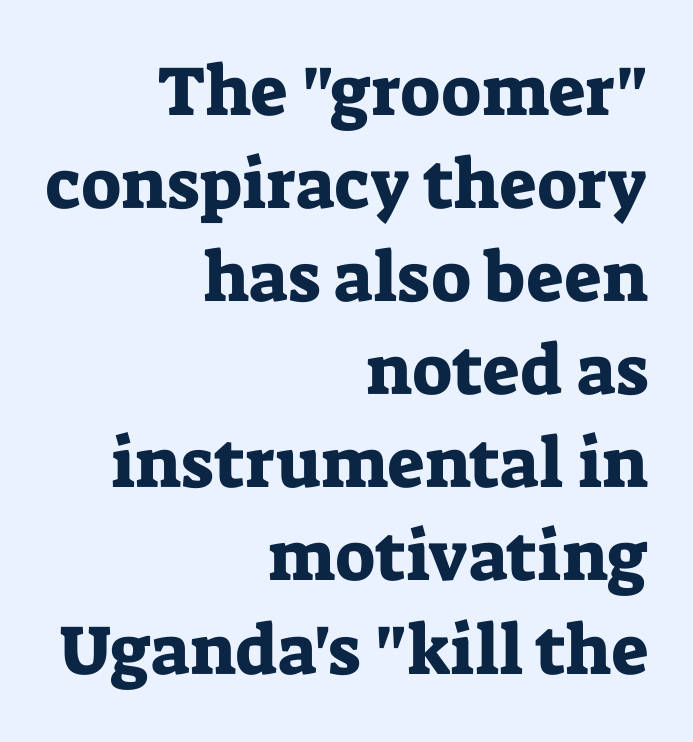
Every row of glyphs terminates at an identical x-position on the right. Is this a fixed-width face? No — the glyphs have proportional, varying widths. In terms of posture, this sample is upright. Descenders are the only things crossing below the line. What stands out about the letter spacing? Nothing — it is the standard amount.
